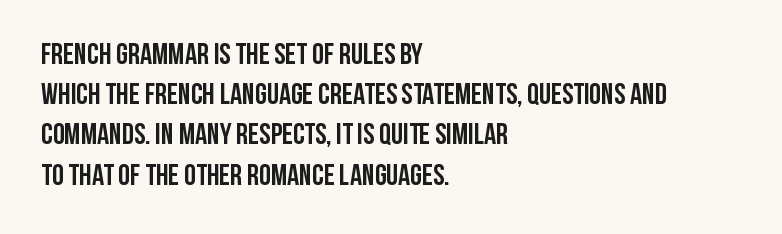
{"serif": "no", "italic": "no", "bold": "yes", "weight": "semibold", "width": "condensed", "stroke_contrast": "low", "x_height": "large", "monospaced": "no", "underline": "no", "align": "left", "line_spacing": "normal", "line_spacing_ratio": 1.34, "letter_spacing": "normal", "letter_spacing_em": 0.0, "glyph_px": 30}
